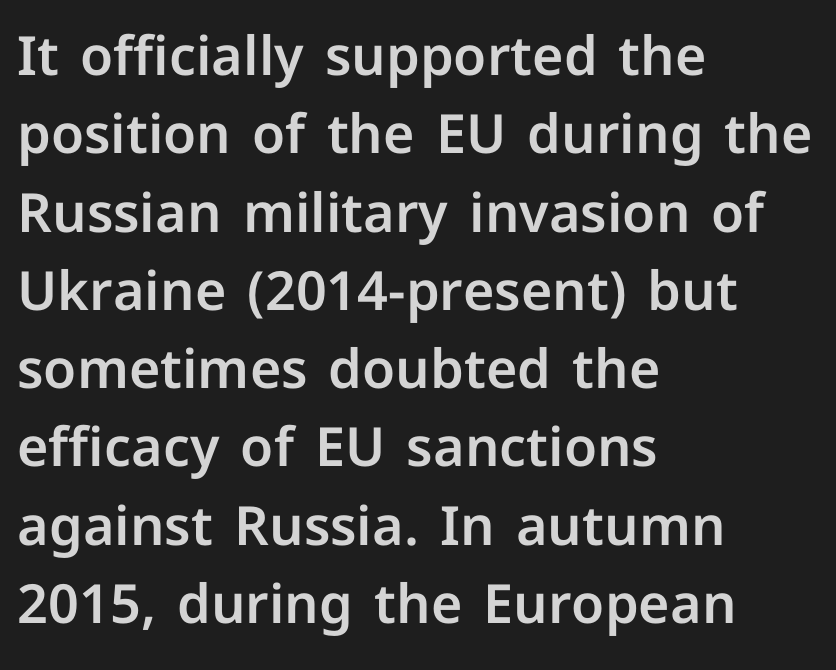
The image shows 54 px sans-serif type, upright; set left-aligned, normal line spacing (1.45x), normal letter spacing, not underlined; low stroke contrast and a medium x-height.
